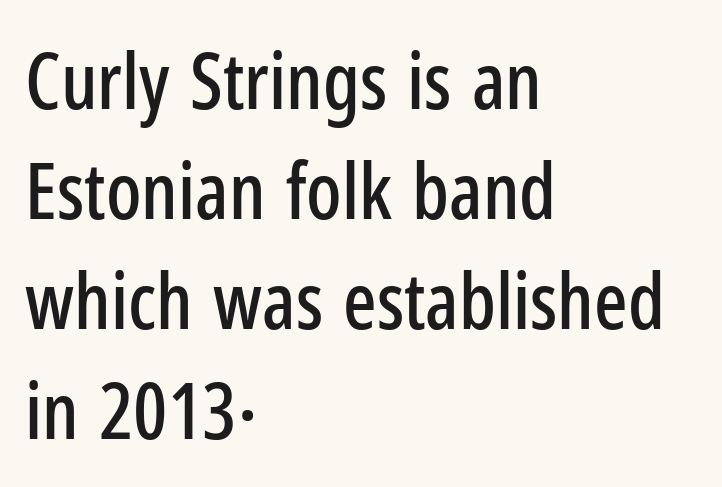
The image shows 78 px condensed sans-serif type, upright; set left-aligned, normal line spacing (1.41x), normal letter spacing, not underlined; low stroke contrast and a medium x-height.
